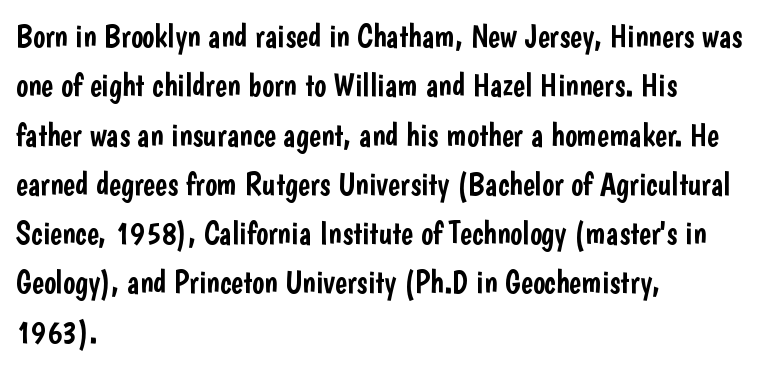
The image shows 32 px condensed sans-serif type, upright; set left-aligned, normal line spacing (1.54x), normal letter spacing, not underlined; low stroke contrast and a medium x-height.
